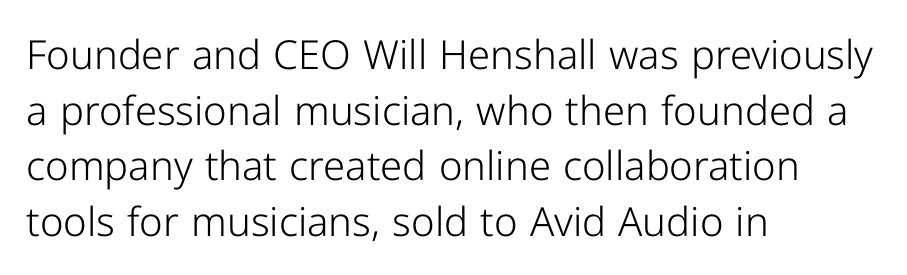
The image shows 40 px light sans-serif type, upright; set left-aligned, normal line spacing (1.39x), normal letter spacing, not underlined; low stroke contrast and a medium x-height.
